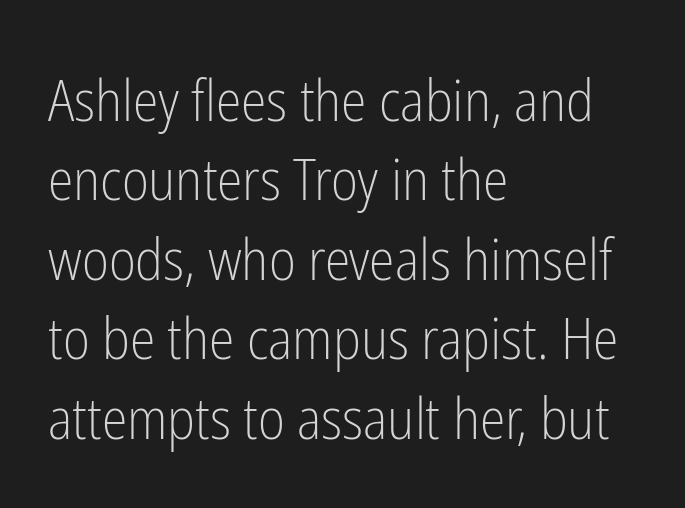
Stroke mass is kept to a normal reading level or below. Clear beneath every line of the passage. I'd call this a sans setting — the letters go barefoot. You can tell it's not italic because the verticals are truly vertical.
